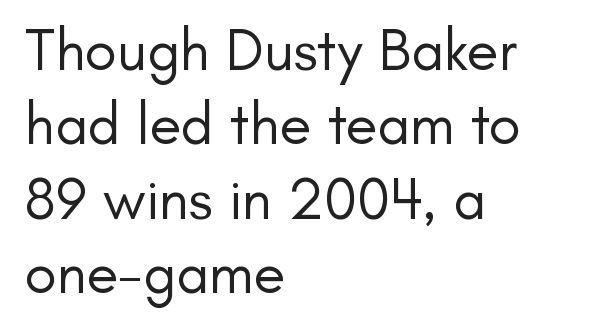
{"serif": "no", "italic": "no", "bold": "no", "weight": "regular", "width": "normal", "stroke_contrast": "low", "x_height": "small", "monospaced": "no", "underline": "no", "align": "left", "line_spacing": "normal", "line_spacing_ratio": 1.26, "letter_spacing": "normal", "letter_spacing_em": 0.0, "glyph_px": 59}
